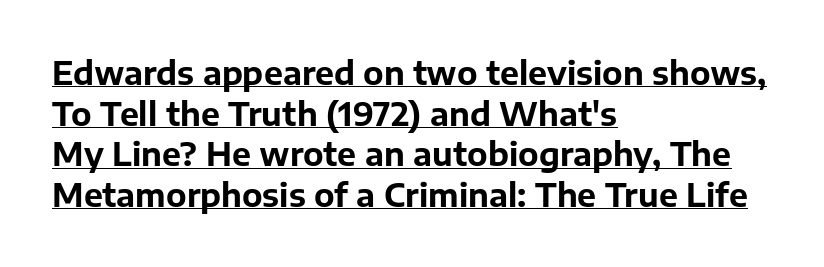
Q: Is the text bold? A: Yes.
Q: Is the text italic (slanted)? A: No, it is upright.
Q: Is the typeface a serif or a sans-serif typeface? A: Sans-serif.
Q: Is the text underlined? A: Yes.
Q: How is the paragraph aligned? A: Left-aligned.
Q: Is the spacing between letters normal or unusually wide? A: Normal.
Q: Is the spacing between lines tight, normal or loose? A: Normal.
Q: Width (condensed, normal, or wide)? A: Normal.
Q: Stroke contrast? A: Low.
Q: x-height? A: Medium.
Q: Monospaced? A: No.
